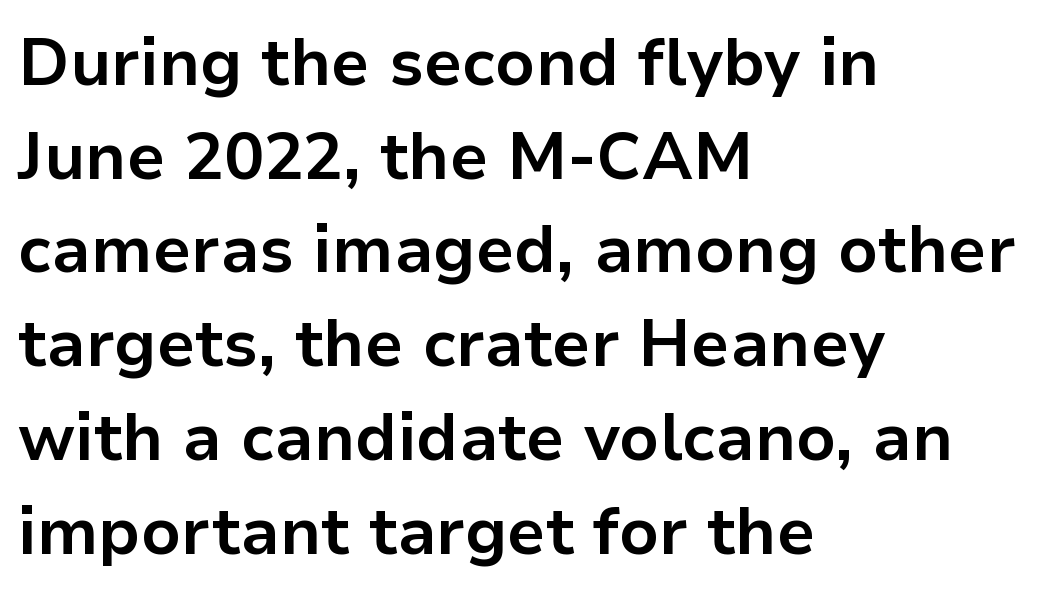
Unlike italic type, these characters show no tilt at all. A clean baseline with only descenders dipping below it. The passage shown is typeset with a sans-serif family. Caption: bold face, heavy strokes.
